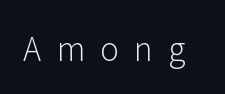
Compared with typical body copy, the letter spacing here is much looser. Has an underline been added? It has not. No extra ink here — the face is not bold. These lines are rendered in a variable-pitch font. Serifs: no, the terminals of the letterforms are clean. Posture: vertical.
